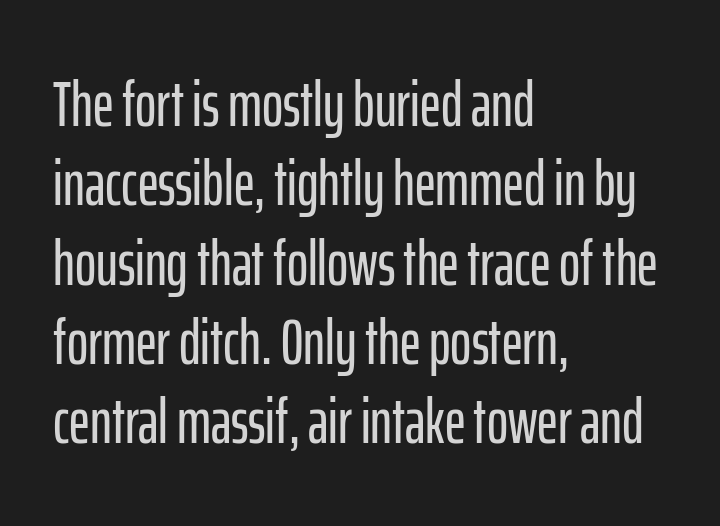
The image shows 64 px condensed sans-serif type, upright; set left-aligned, line spacing 1.24x, normal letter spacing, not underlined; low stroke contrast and a medium x-height.
